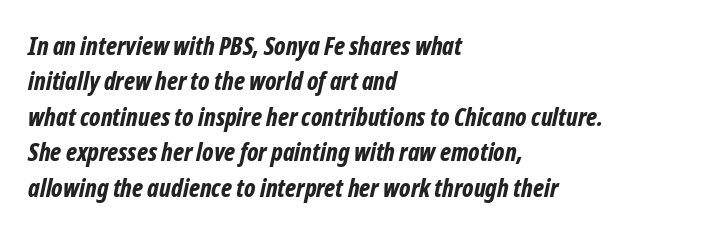
The image shows 25 px bold type, italic (leaning right); set left-aligned, normal line spacing (1.42x), normal letter spacing, not underlined.
